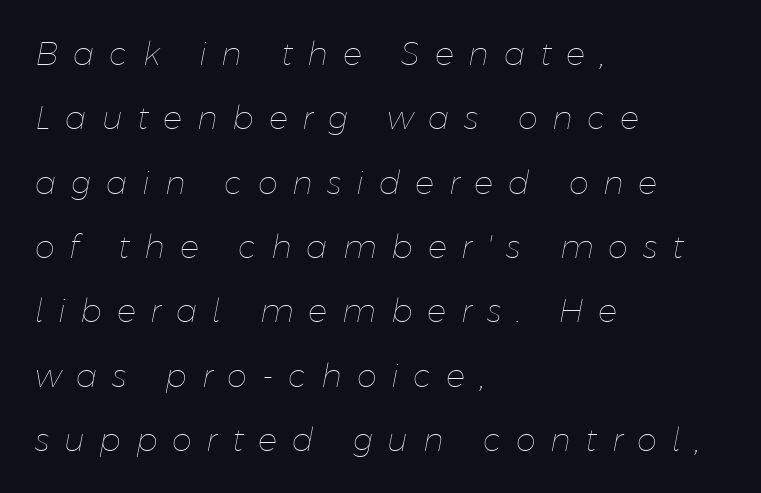
{"italic": "yes", "lean": "right", "slant_degrees": 11, "bold": "no", "weight": "thin", "width": "normal", "stroke_contrast": "low", "x_height": "medium", "monospaced": "no", "underline": "no", "align": "left", "line_spacing": "loose", "line_spacing_ratio": 2.01, "letter_spacing": "wide", "letter_spacing_em": 0.46, "glyph_px": 32}
